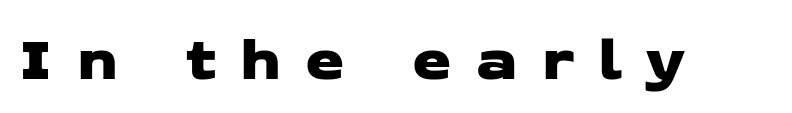
The image shows 63 px wide sans-serif type; set unusually wide letter spacing (+0.38 em), not underlined; low stroke contrast and a medium x-height.
